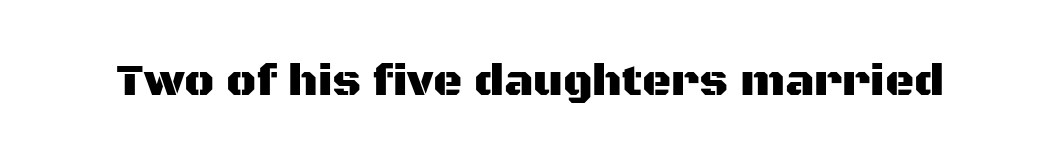
Q: Is the text italic (slanted)? A: No, it is upright.
Q: Is the typeface a serif or a sans-serif typeface? A: Sans-serif.
Q: Is the text underlined? A: No.
Q: Is the spacing between letters normal or unusually wide? A: Normal.
Q: Width (condensed, normal, or wide)? A: Normal.
Q: Stroke contrast? A: Medium.
Q: x-height? A: Large.
Q: Monospaced? A: No.
